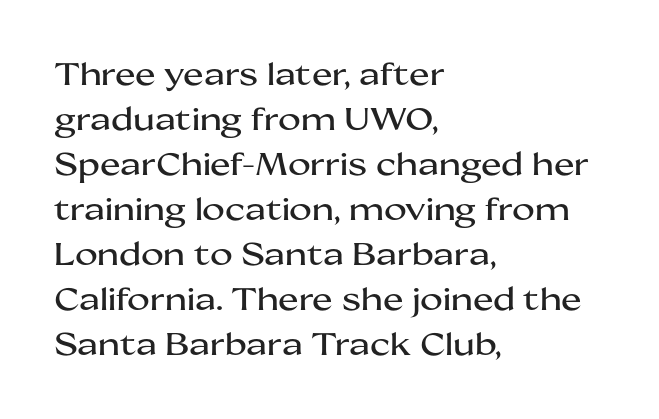
{"italic": "no", "width": "wide", "stroke_contrast": "medium", "x_height": "medium", "monospaced": "no", "underline": "no", "align": "left", "line_spacing": "normal", "line_spacing_ratio": 1.45, "letter_spacing": "normal", "letter_spacing_em": 0.0, "glyph_px": 31}
